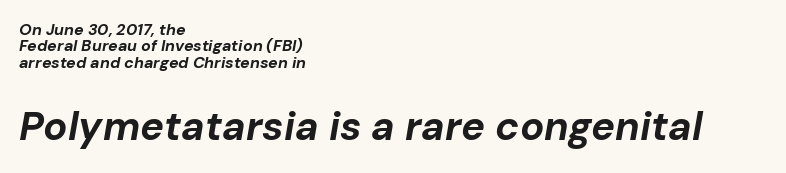
{"italic": "yes", "lean": "right", "slant_degrees": 10, "bold": "yes", "weight": "bold", "width": "normal", "stroke_contrast": "low", "x_height": "medium", "monospaced": "no", "underline": "no", "align": "left", "line_spacing": "tight", "line_spacing_ratio": 1.03, "letter_spacing": "normal", "letter_spacing_em": 0.0, "larger_block": "second", "size_ratio": 2.5, "glyph_px": 40}
